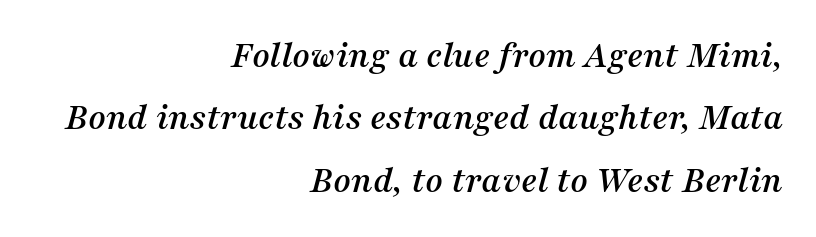
Q: Is the text italic (slanted)? A: Yes, it leans right by about 16 degrees.
Q: Is the typeface a serif or a sans-serif typeface? A: Serif.
Q: Is the text underlined? A: No.
Q: How is the paragraph aligned? A: Right-aligned.
Q: Is the spacing between letters normal or unusually wide? A: Normal.
Q: Is the spacing between lines tight, normal or loose? A: Normal.
Q: Width (condensed, normal, or wide)? A: Normal.
Q: Stroke contrast? A: Medium.
Q: x-height? A: Medium.
Q: Monospaced? A: No.
